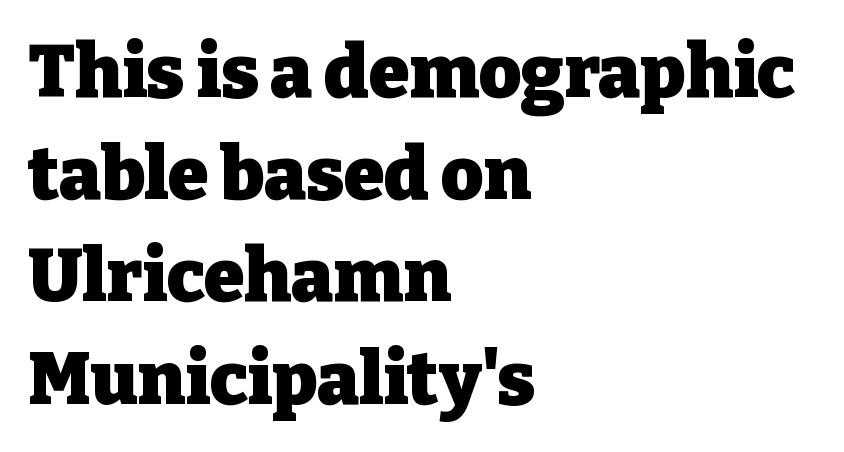
Underlining? Definitely not there. Each letter keeps its own natural width here, so spacing adapts to shape. What stands out about the letter spacing? Nothing — it is the standard amount. Summary of vertical rhythm: regular, with standard interline spacing. Is there any slant? The stems are plumb.
